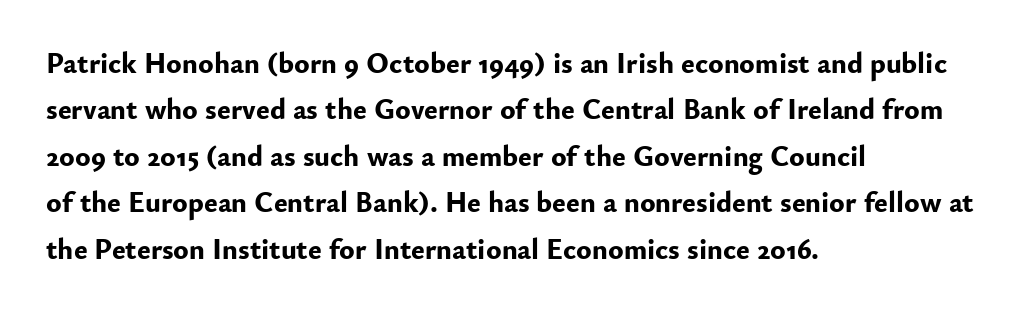
The image shows 29 px bold sans-serif type, upright; set left-aligned, normal line spacing (1.6x), normal letter spacing, not underlined; low stroke contrast and a small x-height.
